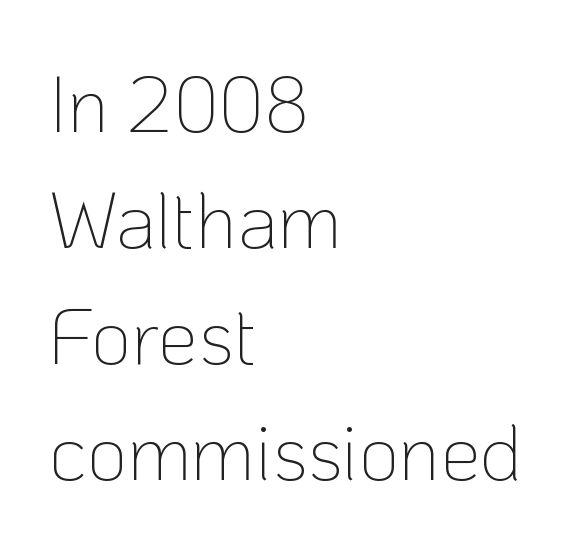
How are the letters spaced? Ordinarily, with no added tracking. Think of a printed novel: that variable character pitch is what you see here. Vertical strokes here are truly vertical. One-word summary of the alignment: left. Heaviness? Minimal to ordinary, like unemphasized prose. The glyphs are unaccompanied by any horizontal stroke below them.
